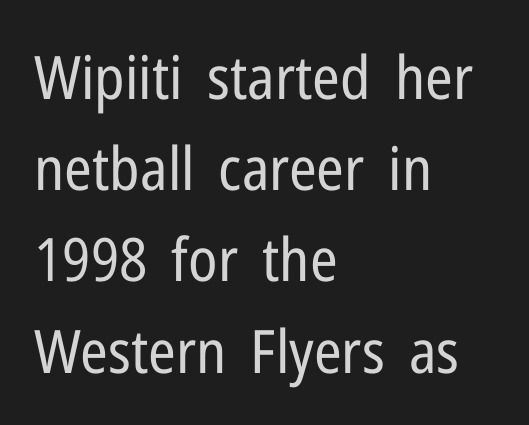
{"serif": "no", "italic": "no", "bold": "no", "weight": "regular", "width": "condensed", "stroke_contrast": "low", "x_height": "medium", "monospaced": "no", "underline": "no", "align": "left", "line_spacing": "normal", "line_spacing_ratio": 1.52, "letter_spacing": "normal", "letter_spacing_em": 0.0, "glyph_px": 60}
